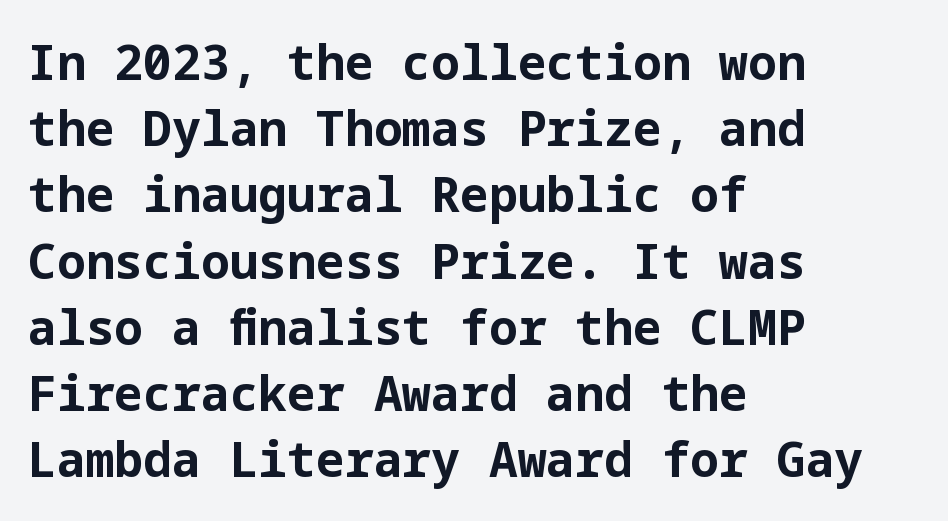
{"serif": "no", "italic": "no", "bold": "yes", "weight": "bold", "width": "normal", "stroke_contrast": "low", "x_height": "medium", "underline": "no", "align": "left", "line_spacing": "normal", "line_spacing_ratio": 1.38, "letter_spacing": "normal", "letter_spacing_em": 0.0, "glyph_px": 48}
